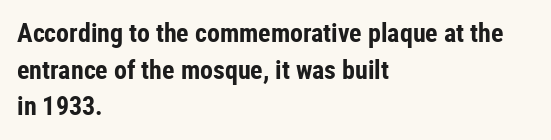
Caption: multi-line text, flush left, ragged right. Look at the tracking — it's just the regular setting, nothing added. Upright lettering throughout. The passage shown is emphatically bold. The passage shown is not underscored anywhere.
